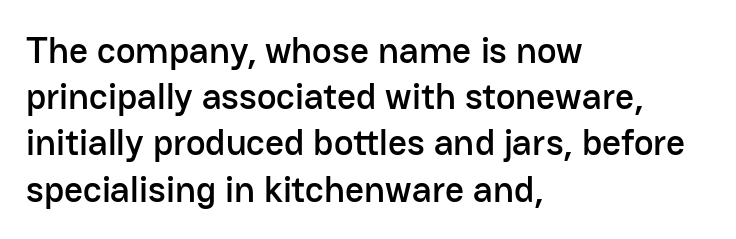
The image shows 37 px sans-serif type, upright; set left-aligned, normal line spacing (1.25x), normal letter spacing, not underlined; low stroke contrast and a medium x-height.
